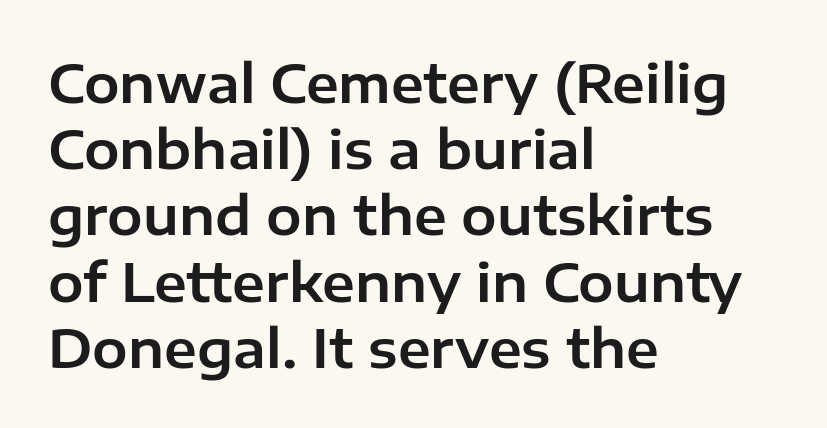
Q: Is the text italic (slanted)? A: No, it is upright.
Q: Is the typeface a serif or a sans-serif typeface? A: Sans-serif.
Q: Is the text underlined? A: No.
Q: How is the paragraph aligned? A: Left-aligned.
Q: Is the spacing between letters normal or unusually wide? A: Normal.
Q: Is the spacing between lines tight, normal or loose? A: Normal.
Q: Width (condensed, normal, or wide)? A: Normal.
Q: Stroke contrast? A: Low.
Q: x-height? A: Medium.
Q: Monospaced? A: No.
